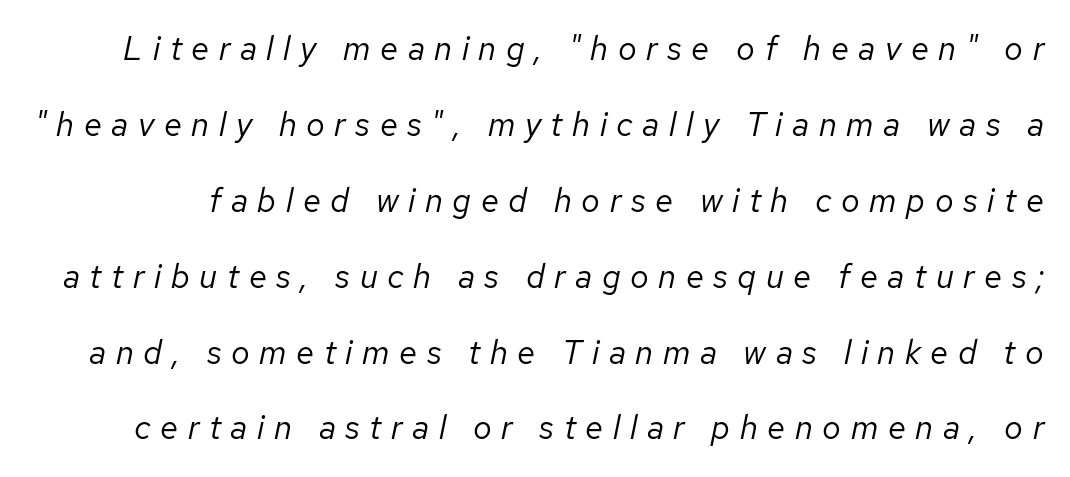
Q: Is the text bold? A: No.
Q: Is the text italic (slanted)? A: Yes, it leans right by about 12 degrees.
Q: Is the text underlined? A: No.
Q: Is the spacing between letters normal or unusually wide? A: Unusually wide.
Q: Is the spacing between lines tight, normal or loose? A: Loose.
Q: Width (condensed, normal, or wide)? A: Normal.
Q: Stroke contrast? A: Low.
Q: x-height? A: Medium.
Q: Monospaced? A: No.
